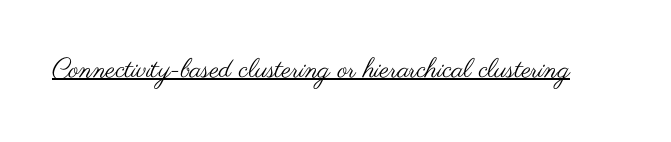
{"bold": "no", "underline": "yes", "letter_spacing": "normal", "letter_spacing_em": 0.0, "glyph_px": 27}
